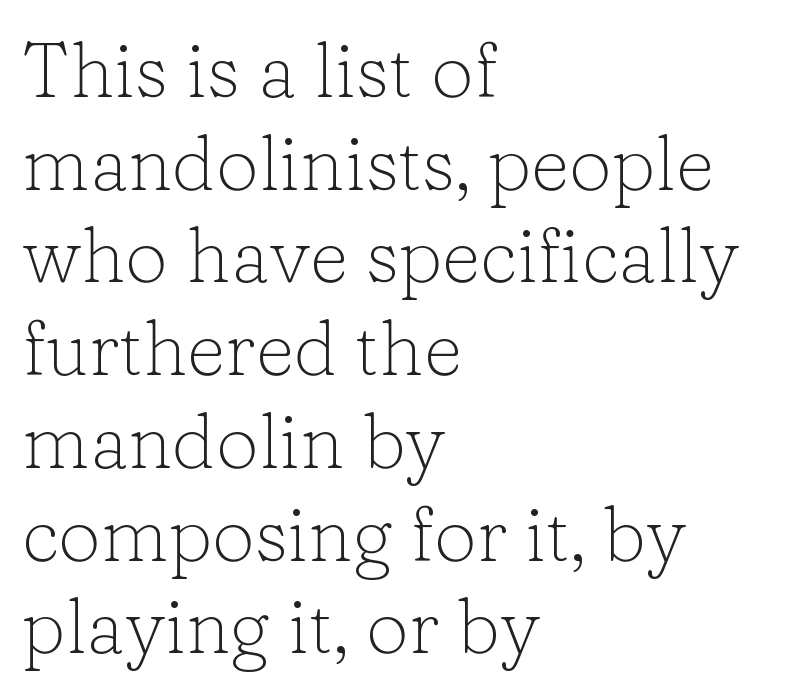
{"serif": "yes", "italic": "no", "bold": "no", "weight": "light", "width": "normal", "stroke_contrast": "low", "x_height": "medium", "monospaced": "no", "underline": "no", "align": "left", "line_spacing_ratio": 1.22, "letter_spacing": "normal", "letter_spacing_em": 0.0, "glyph_px": 76}
